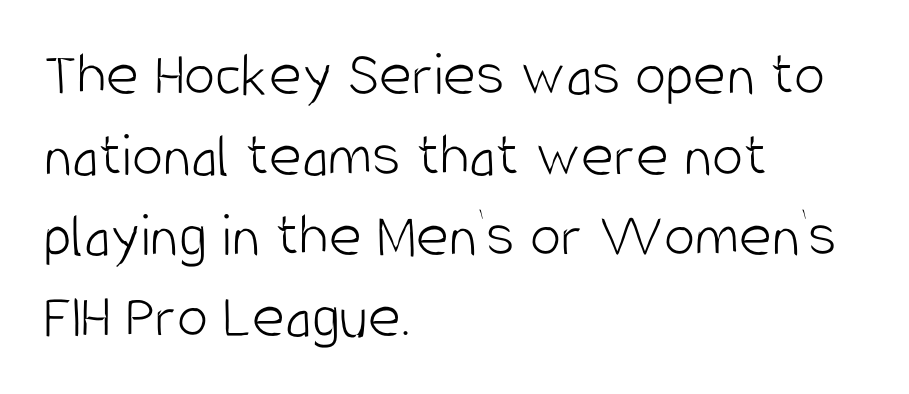
Think standard paragraph weight, or any step lighter than that. The typeface chosen for these lines omits serifs. Typeset ragged right — the left edge is the straight one. Italic? Not at all — the glyphs are vertical. Does the leading feel generous? No, just average. Default kerning and tracking; the words read as compact shapes.
